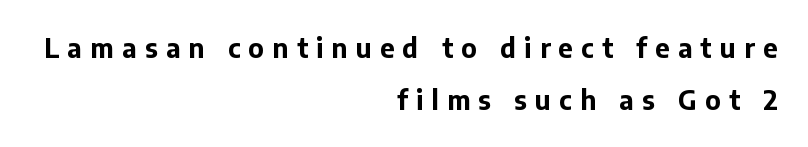
{"italic": "no", "bold": "yes", "underline": "no", "align": "right", "line_spacing": "loose", "line_spacing_ratio": 2.0, "letter_spacing": "wide", "letter_spacing_em": 0.32, "glyph_px": 26}
